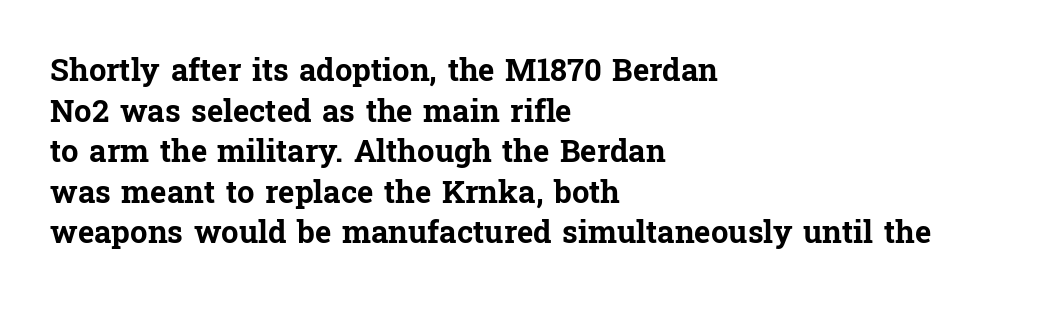
Normally led — the rows are evenly, conventionally spaced. Tracking value appears to be zero — textbook default spacing. Unlike a clean sans, this face finishes its strokes with serifs. Stroke thickness is high; the sample reads as a true bold.
